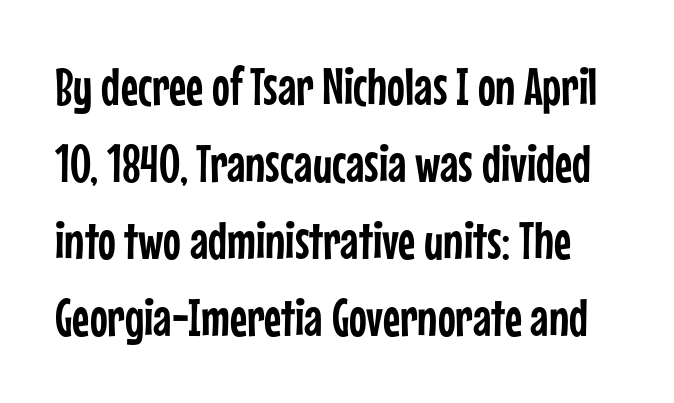
{"serif": "no", "italic": "no", "width": "condensed", "stroke_contrast": "low", "x_height": "medium", "monospaced": "no", "underline": "no", "line_spacing": "normal", "line_spacing_ratio": 1.45, "letter_spacing": "normal", "letter_spacing_em": 0.0, "glyph_px": 53}
